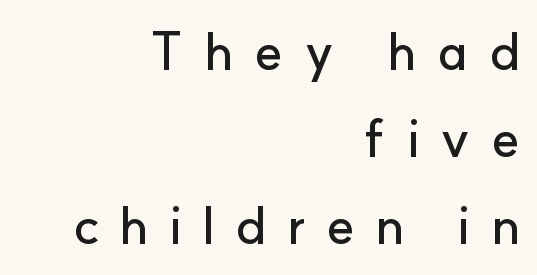
These lines are rendered in a variable-pitch font. Caption: multi-line text, flush right, ragged left. The space beneath each line is pristine and unruled. Reading down the column, the eye jumps a familiar distance to each next line. Style check: upright.
